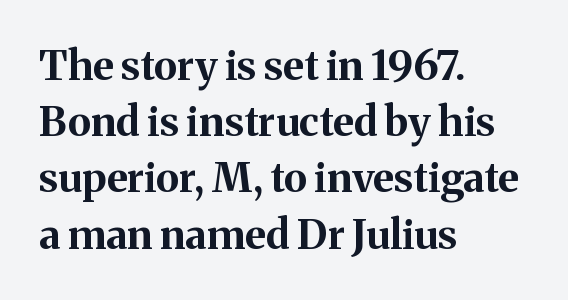
Default kerning and tracking; the words read as compact shapes. All the whitespace from short lines collects on the right. The zone under the glyphs is completely vacant. The letters stand upright; this is a roman face. Unlike a clean sans, this face finishes its strokes with serifs. These lines are rendered in a variable-pitch font.
